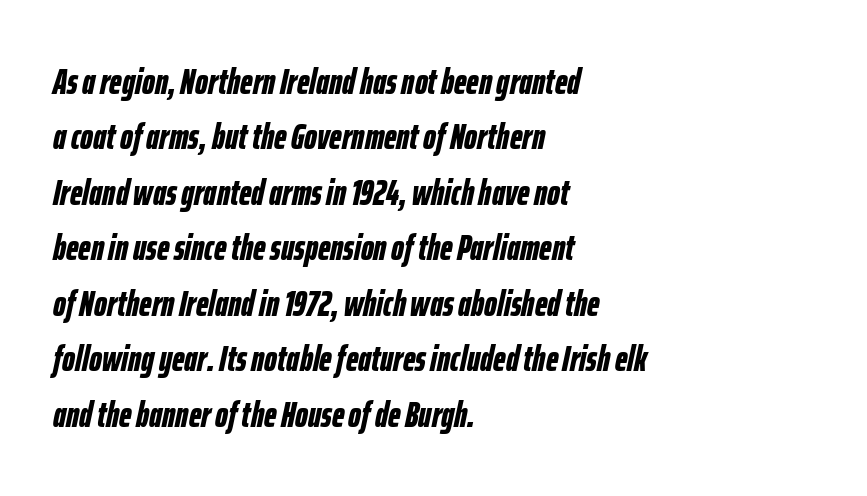
{"italic": "yes", "lean": "right", "slant_degrees": 12, "bold": "yes", "weight": "bold", "width": "condensed", "stroke_contrast": "low", "x_height": "medium", "monospaced": "no", "underline": "no", "align": "left", "line_spacing": "normal", "line_spacing_ratio": 1.54, "letter_spacing": "normal", "letter_spacing_em": 0.0, "glyph_px": 36}
